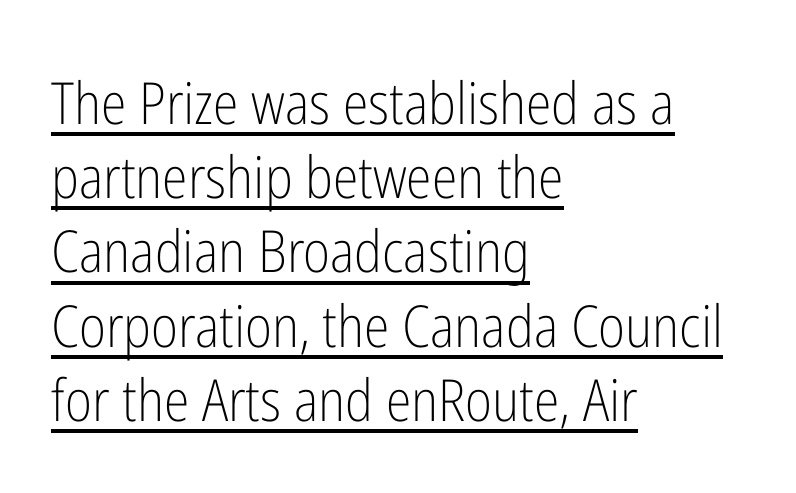
The image shows 58 px light, condensed sans-serif type, upright; set left-aligned, normal line spacing (1.28x), normal letter spacing, underlined; low stroke contrast and a medium x-height.
